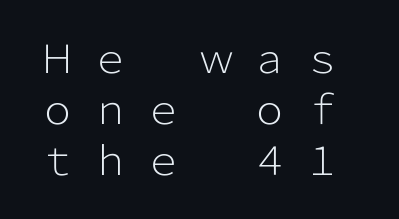
The image shows 39 px light sans-serif type, upright; set normal line spacing (1.31x), unusually wide letter spacing (+0.36 em), not underlined; low stroke contrast and a medium x-height.
